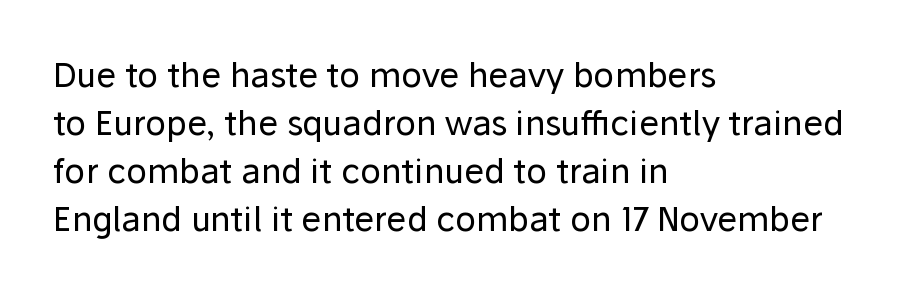
Italic? Not at all — the glyphs are vertical. The rendering uses natural spacing where letterforms have individual widths. Leftover space on each line is placed entirely after the last word. The horizontal fit of the characters is conventional and even. Does the type have serifs? No, each stem ends abruptly. Compared with a typical body face, this is equally light or lighter still.
